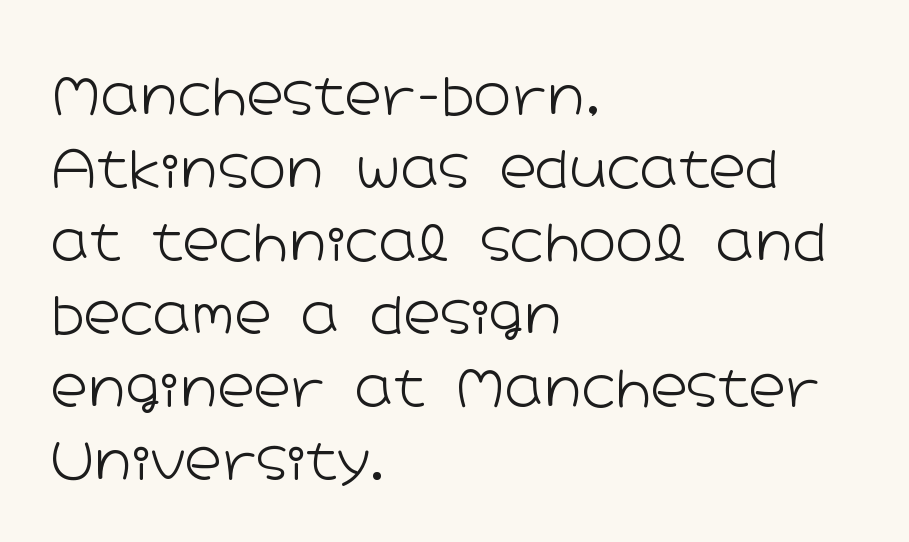
The image shows 51 px light, wide sans-serif type, upright; set left-aligned, normal line spacing (1.43x), normal letter spacing, not underlined; low stroke contrast and a medium x-height.
